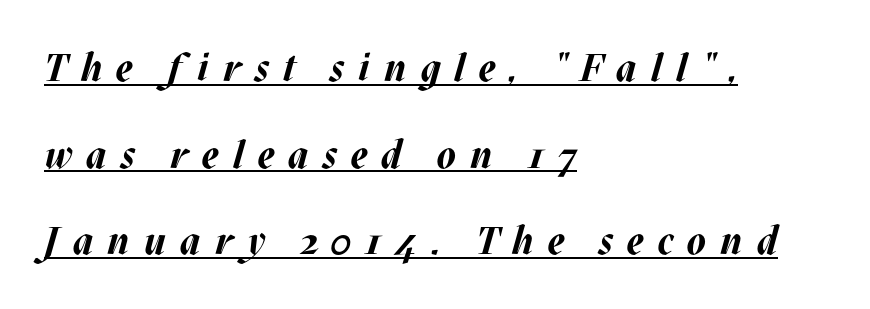
{"italic": "yes", "lean": "right", "slant_degrees": 17, "bold": "yes", "weight": "bold", "width": "normal", "stroke_contrast": "medium", "x_height": "large", "monospaced": "no", "underline": "yes", "align": "left", "line_spacing": "loose", "line_spacing_ratio": 2.28, "letter_spacing": "wide", "letter_spacing_em": 0.37, "glyph_px": 38}
